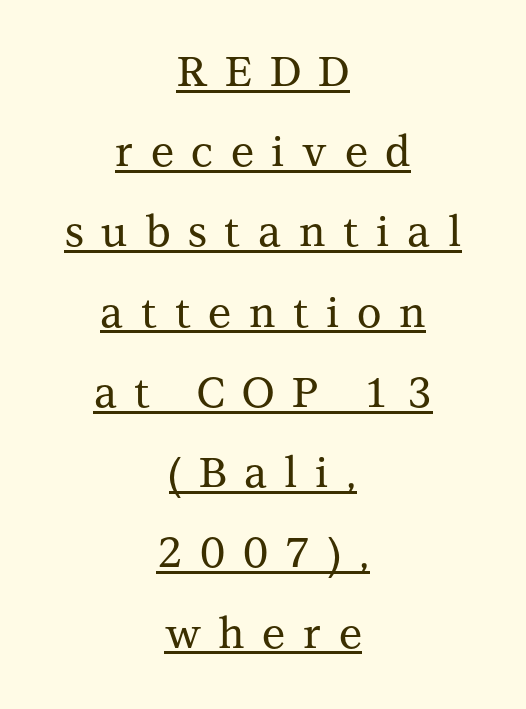
{"serif": "yes", "italic": "no", "width": "normal", "stroke_contrast": "medium", "x_height": "medium", "monospaced": "no", "underline": "yes", "align": "center", "line_spacing": "loose", "line_spacing_ratio": 1.91, "letter_spacing": "wide", "letter_spacing_em": 0.42, "glyph_px": 42}
